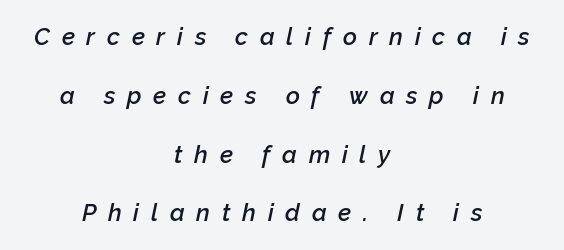
The image shows 24 px text type, italic (leaning right); set centered, loose line spacing (2.45x), unusually wide letter spacing (+0.49 em), not underlined.
